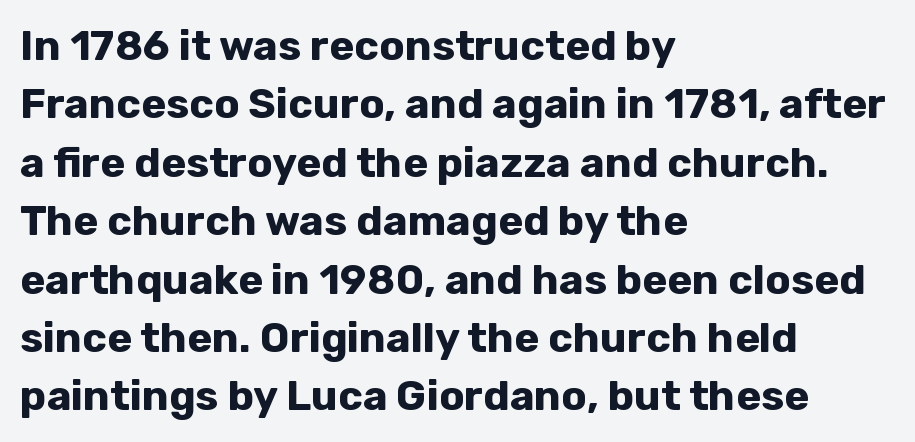
The image shows 42 px bold sans-serif type, upright; set left-aligned, normal line spacing (1.39x), normal letter spacing, not underlined; low stroke contrast and a medium x-height.
